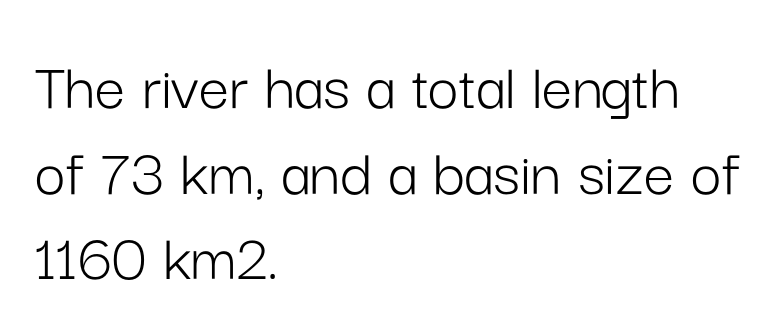
{"serif": "no", "italic": "no", "bold": "no", "weight": "light", "width": "normal", "stroke_contrast": "low", "x_height": "medium", "monospaced": "no", "underline": "no", "align": "left", "line_spacing": "normal", "line_spacing_ratio": 1.26, "letter_spacing": "normal", "letter_spacing_em": 0.0, "glyph_px": 68}
